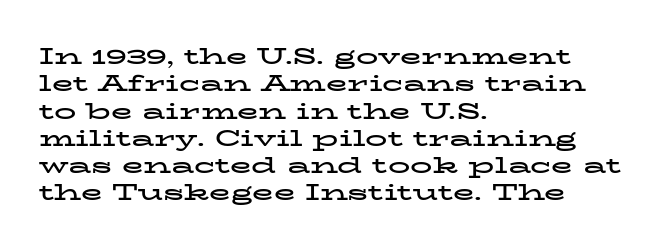
Q: Is the text bold? A: Yes.
Q: Is the text italic (slanted)? A: No, it is upright.
Q: Is the text underlined? A: No.
Q: How is the paragraph aligned? A: Left-aligned.
Q: Is the spacing between letters normal or unusually wide? A: Normal.
